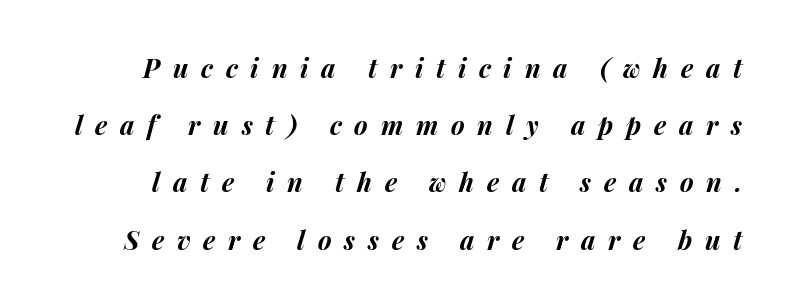
The image shows 26 px bold type, italic (leaning right); set loose line spacing (2.2x), unusually wide letter spacing (+0.49 em), not underlined.
